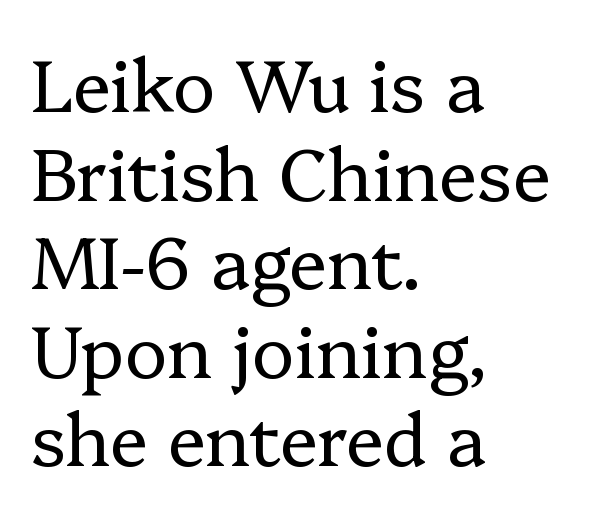
{"serif": "yes", "italic": "no", "bold": "no", "weight": "regular", "width": "normal", "stroke_contrast": "low", "x_height": "medium", "monospaced": "no", "underline": "no", "align": "left", "line_spacing_ratio": 1.23, "letter_spacing": "normal", "letter_spacing_em": 0.0, "glyph_px": 72}
